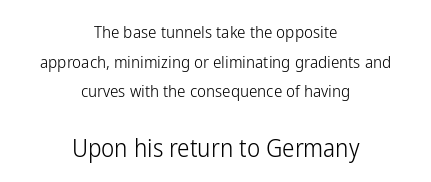
Q: Is the text bold? A: No.
Q: Is the text italic (slanted)? A: No, it is upright.
Q: Is the text underlined? A: No.
Q: How is the paragraph aligned? A: Centered.
Q: Is the spacing between letters normal or unusually wide? A: Normal.
Q: Which block of text is set in a larger size, the first (top) or the second (bottom)? A: The second (bottom) one.
